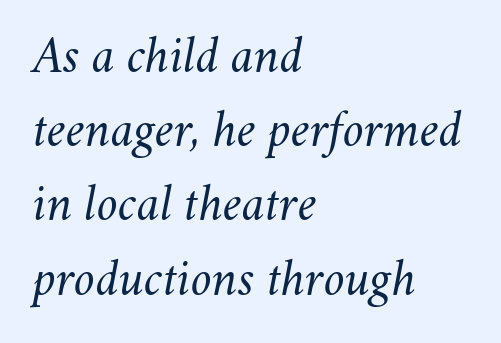
The image shows 53 px light type, italic (leaning right); set left-aligned, normal line spacing (1.4x), normal letter spacing, not underlined; medium stroke contrast and a small x-height.
